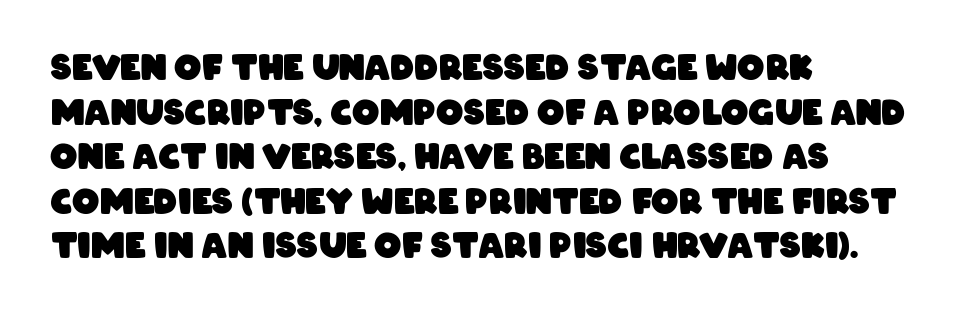
Q: Is the text bold? A: Yes.
Q: Is the typeface a serif or a sans-serif typeface? A: Sans-serif.
Q: Is the text underlined? A: No.
Q: How is the paragraph aligned? A: Left-aligned.
Q: Is the spacing between letters normal or unusually wide? A: Normal.
Q: Is the spacing between lines tight, normal or loose? A: Normal.
Q: Width (condensed, normal, or wide)? A: Condensed.
Q: Stroke contrast? A: Low.
Q: x-height? A: Large.
Q: Monospaced? A: No.
